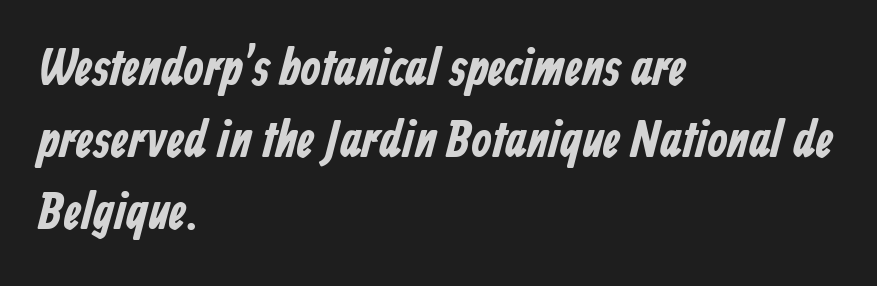
Q: Is the text bold? A: Yes.
Q: Is the typeface a serif or a sans-serif typeface? A: Sans-serif.
Q: Is the text underlined? A: No.
Q: How is the paragraph aligned? A: Left-aligned.
Q: Is the spacing between letters normal or unusually wide? A: Normal.
Q: Is the spacing between lines tight, normal or loose? A: Normal.
Q: Width (condensed, normal, or wide)? A: Condensed.
Q: Stroke contrast? A: Low.
Q: x-height? A: Medium.
Q: Monospaced? A: No.
